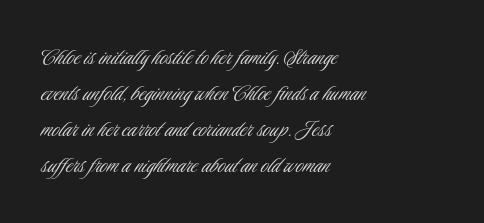
The image shows 26 px text type; set left-aligned, normal line spacing (1.38x), normal letter spacing, not underlined.
